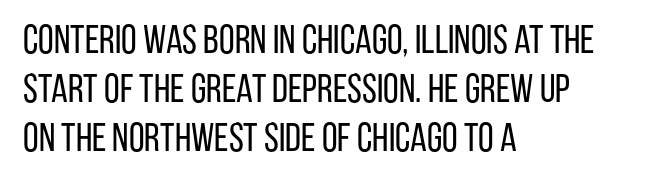
{"serif": "no", "italic": "no", "bold": "no", "weight": "regular", "width": "condensed", "stroke_contrast": "low", "x_height": "large", "monospaced": "no", "underline": "no", "align": "left", "line_spacing_ratio": 1.22, "letter_spacing": "normal", "letter_spacing_em": 0.0, "glyph_px": 40}
